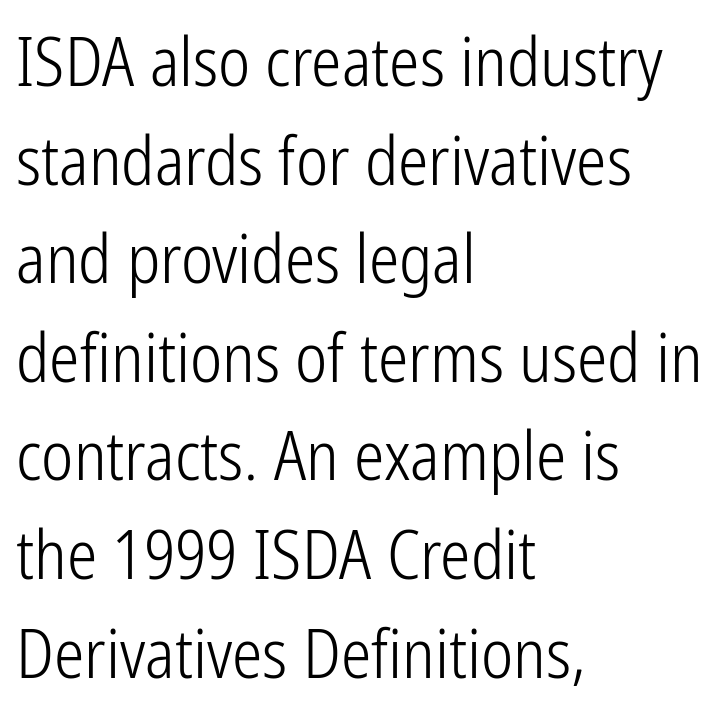
{"serif": "no", "italic": "no", "bold": "no", "weight": "light", "width": "condensed", "stroke_contrast": "low", "x_height": "medium", "monospaced": "no", "underline": "no", "align": "left", "line_spacing": "normal", "line_spacing_ratio": 1.45, "letter_spacing": "normal", "letter_spacing_em": 0.0, "glyph_px": 68}
